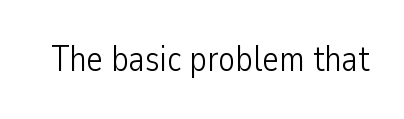
Nope, no serifs anywhere on these letters. The foot of each line stays bare and open. Proportional: the letters do not fall into vertical columns. Characters remain perfectly vertical along every line. The type is set solid horizontally, with unmodified tracking.
